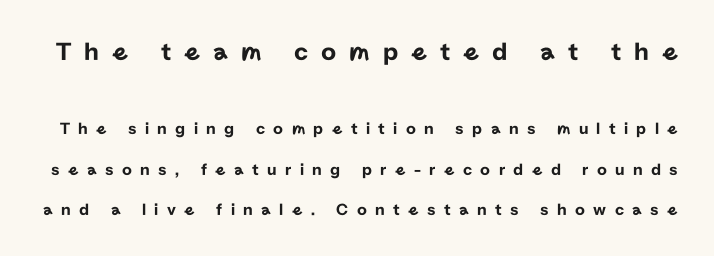
{"italic": "no", "underline": "no", "line_spacing": "loose", "line_spacing_ratio": 2.37, "letter_spacing": "wide", "letter_spacing_em": 0.49, "larger_block": "first", "size_ratio": 1.53, "glyph_px": 26}
